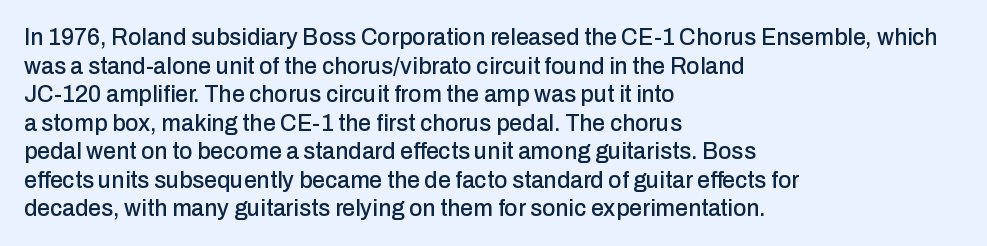
{"italic": "no", "underline": "no", "align": "left", "line_spacing_ratio": 1.24, "letter_spacing": "normal", "letter_spacing_em": 0.0, "glyph_px": 23}
